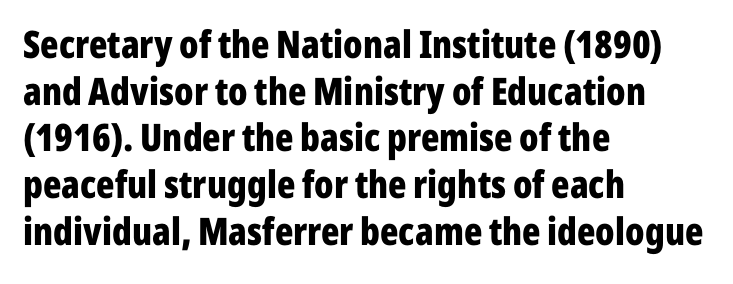
{"serif": "no", "italic": "no", "bold": "yes", "weight": "bold", "width": "condensed", "stroke_contrast": "low", "x_height": "medium", "monospaced": "no", "underline": "no", "align": "left", "line_spacing_ratio": 1.23, "letter_spacing": "normal", "letter_spacing_em": 0.0, "glyph_px": 38}
